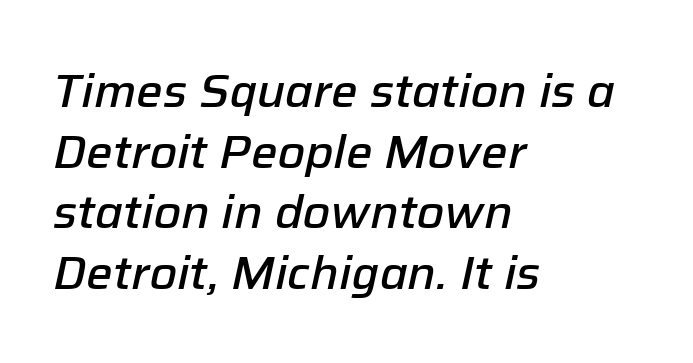
The image shows 47 px semibold type, italic (leaning right); set left-aligned, normal line spacing (1.29x), normal letter spacing, not underlined; low stroke contrast and a medium x-height.
